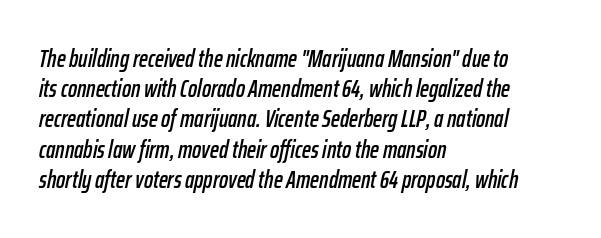
Q: Is the text italic (slanted)? A: Yes, it leans right by about 12 degrees.
Q: Is the text underlined? A: No.
Q: How is the paragraph aligned? A: Left-aligned.
Q: Is the spacing between letters normal or unusually wide? A: Normal.
Q: Is the spacing between lines tight, normal or loose? A: Normal.
